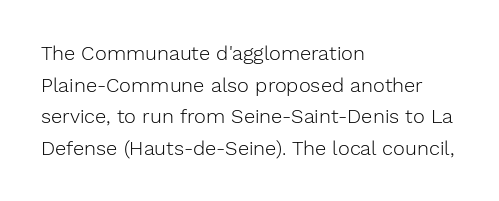
{"italic": "no", "bold": "no", "underline": "no", "align": "left", "line_spacing": "normal", "line_spacing_ratio": 1.58, "letter_spacing": "normal", "letter_spacing_em": 0.0, "glyph_px": 20}
